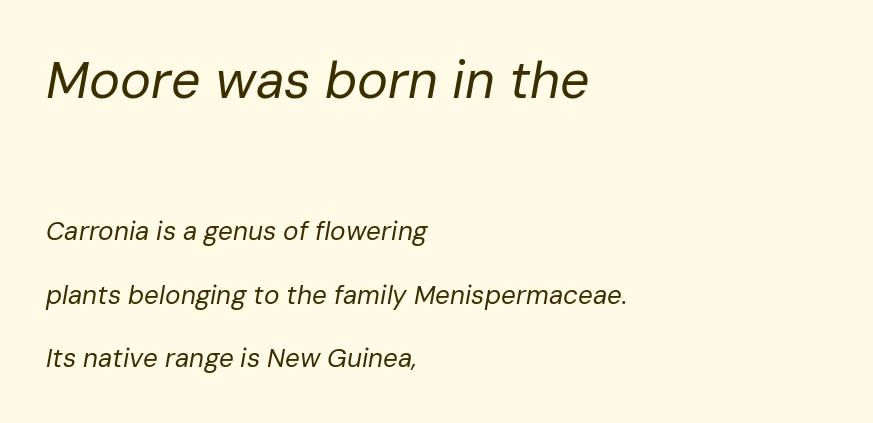
Q: Is the text bold? A: No.
Q: Is the text italic (slanted)? A: Yes, it leans right by about 10 degrees.
Q: Is the text underlined? A: No.
Q: How is the paragraph aligned? A: Left-aligned.
Q: Is the spacing between letters normal or unusually wide? A: Normal.
Q: Is the spacing between lines tight, normal or loose? A: Loose.
Q: Which block of text is set in a larger size, the first (top) or the second (bottom)? A: The first (top) one.
Q: Width (condensed, normal, or wide)? A: Normal.
Q: Stroke contrast? A: Low.
Q: x-height? A: Medium.
Q: Monospaced? A: No.
